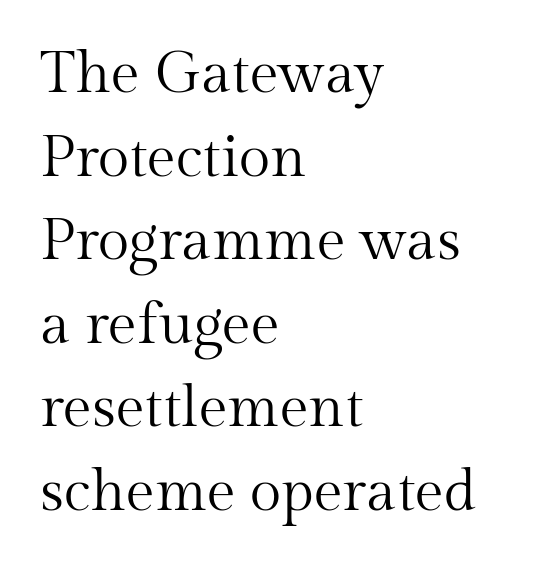
The image shows 58 px regular-weight serif type, upright; set left-aligned, normal line spacing (1.44x), normal letter spacing, not underlined; medium stroke contrast and a medium x-height.
